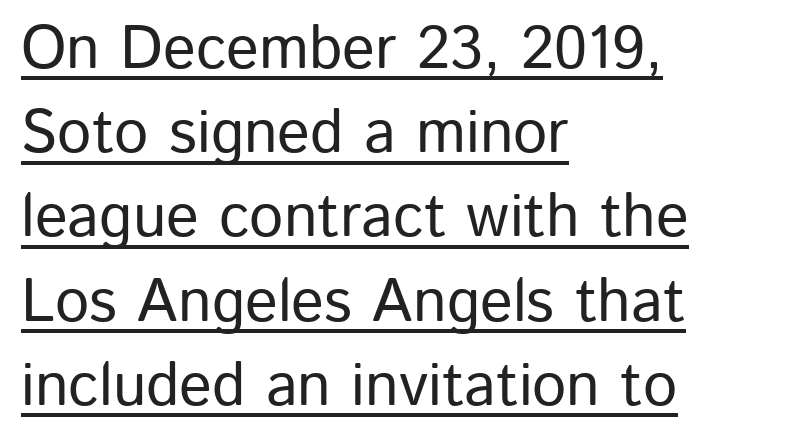
{"serif": "no", "italic": "no", "width": "normal", "stroke_contrast": "low", "x_height": "medium", "monospaced": "no", "underline": "yes", "align": "left", "line_spacing": "normal", "line_spacing_ratio": 1.38, "letter_spacing": "normal", "letter_spacing_em": 0.0, "glyph_px": 61}
